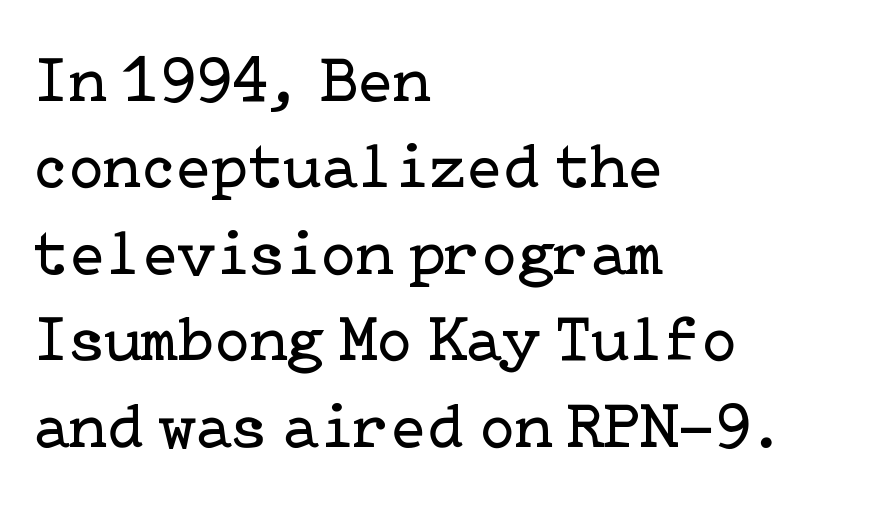
If you drew a line through each stem, it would be perfectly vertical. Bare-footed words on every line. Notice how descenders clear the ascenders below comfortably — that's standard leading. Stem width sits at or under what a default text font uses. A typesetter would label this face a serif.
